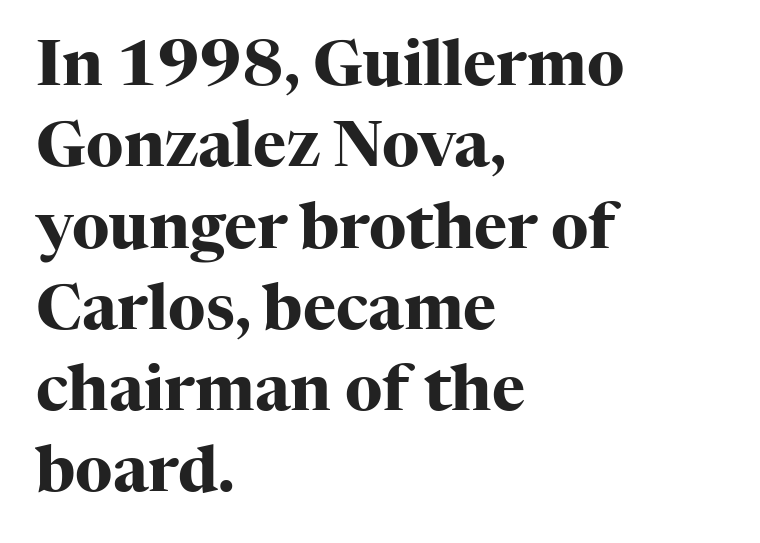
The image shows 63 px heavy serif type, upright; set left-aligned, normal line spacing (1.29x), normal letter spacing, not underlined; high stroke contrast and a medium x-height.
